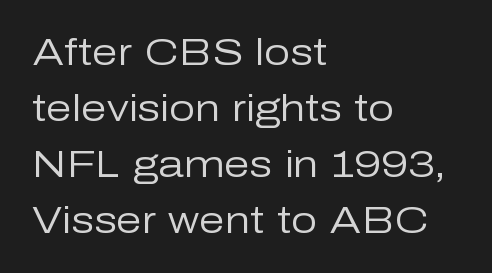
Descenders are the only things crossing below the line. Think of a printed novel: that variable character pitch is what you see here. Evenly set lines give the paragraph a standard silhouette. Caption: face not bold, strokes unweighted. The rag falls on the right side of this text block. The letters stand upright; this is a roman face.
